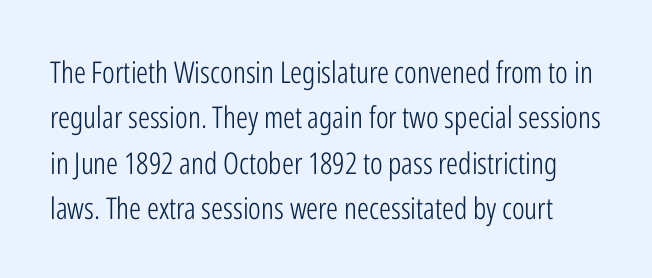
Q: Is the text bold? A: No.
Q: Is the text italic (slanted)? A: No, it is upright.
Q: Is the typeface a serif or a sans-serif typeface? A: Sans-serif.
Q: Is the text underlined? A: No.
Q: Is the spacing between letters normal or unusually wide? A: Normal.
Q: Is the spacing between lines tight, normal or loose? A: Normal.
Q: Width (condensed, normal, or wide)? A: Condensed.
Q: Stroke contrast? A: Low.
Q: x-height? A: Medium.
Q: Monospaced? A: No.
